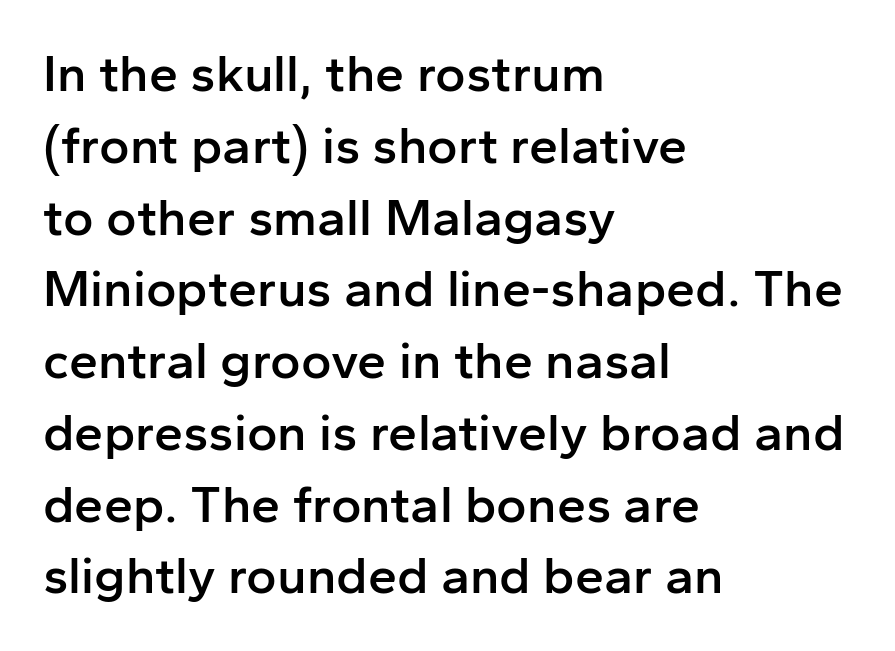
{"serif": "no", "italic": "no", "bold": "semi", "weight": "semibold", "width": "normal", "stroke_contrast": "low", "x_height": "medium", "monospaced": "no", "underline": "no", "align": "left", "line_spacing": "normal", "line_spacing_ratio": 1.38, "letter_spacing": "normal", "letter_spacing_em": 0.0, "glyph_px": 52}
